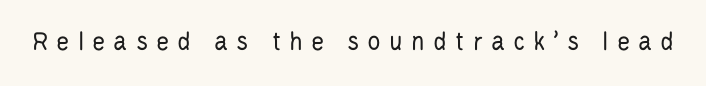
The text was rendered using a sans face with plain stroke endings. Ascenders rise straight up at ninety degrees. The passage shown is typed in a proportional face where columns would drift. No chunkiness to these letters — they're not bold.
